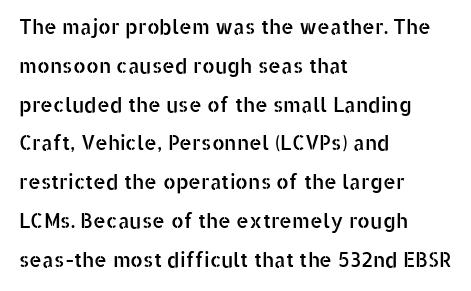
{"italic": "no", "underline": "no", "align": "left", "line_spacing": "loose", "line_spacing_ratio": 1.94, "letter_spacing": "normal", "letter_spacing_em": 0.0, "glyph_px": 20}
